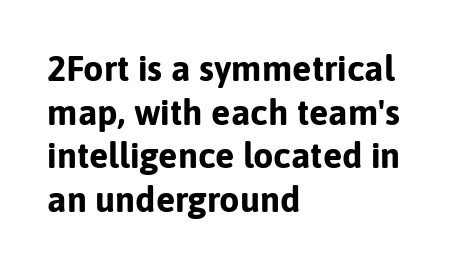
Which margin do the lines hug? The left one — the right edge is uneven. The typeface chosen for these lines omits serifs. Lines of text with bare space underneath. Typographic density is high because the face is bold. Ascenders rise straight up at ninety degrees. Tracking value appears to be zero — textbook default spacing.
